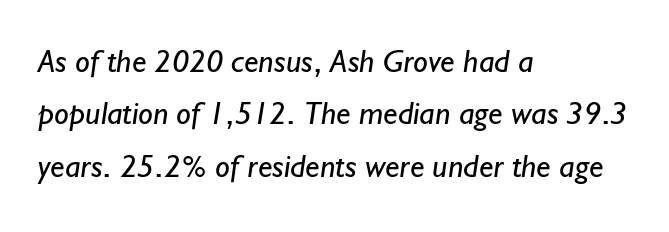
This block has exactly the height ordinary leading produces. The specimen omits any rule beneath the text block's lines. The face used here is rendered with its standard letterfit. This sample is left-justified, so line endings fall wherever the words run out. You could not count columns in this text — the font is proportionally spaced. Serif or sans? Sans — the stroke terminals are bare.
